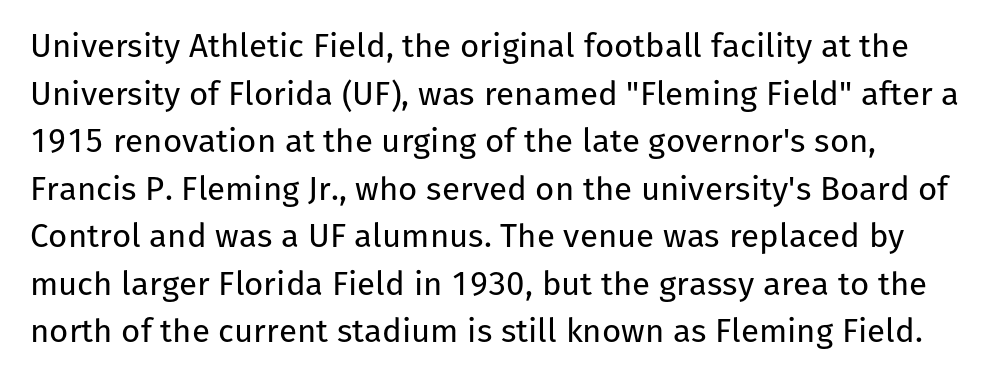
Q: Is the text bold? A: No.
Q: Is the text italic (slanted)? A: No, it is upright.
Q: Is the typeface a serif or a sans-serif typeface? A: Sans-serif.
Q: Is the text underlined? A: No.
Q: Is the spacing between letters normal or unusually wide? A: Normal.
Q: Is the spacing between lines tight, normal or loose? A: Normal.
Q: Width (condensed, normal, or wide)? A: Normal.
Q: Stroke contrast? A: Low.
Q: x-height? A: Medium.
Q: Monospaced? A: No.
